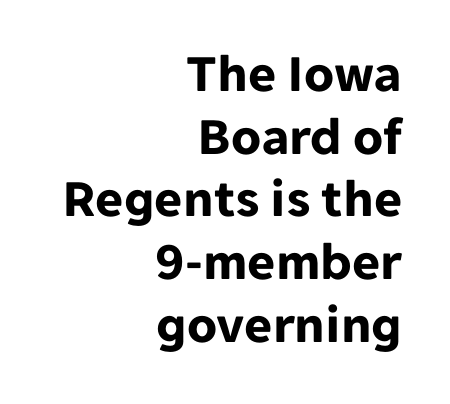
{"serif": "no", "italic": "no", "bold": "yes", "weight": "bold", "width": "normal", "stroke_contrast": "low", "x_height": "medium", "monospaced": "no", "underline": "no", "align": "right", "line_spacing_ratio": 1.16, "letter_spacing": "normal", "letter_spacing_em": 0.0, "glyph_px": 54}
